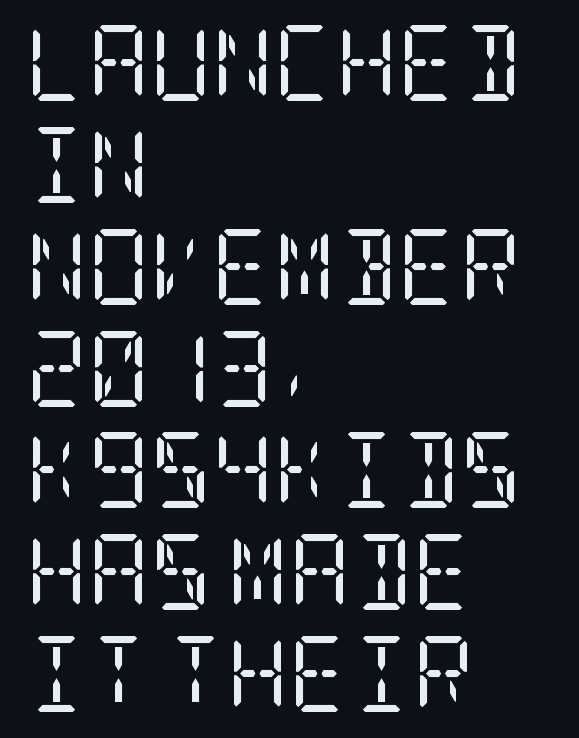
{"serif": "yes", "italic": "no", "bold": "no", "weight": "regular", "width": "condensed", "stroke_contrast": "low", "x_height": "large", "underline": "no", "align": "left", "line_spacing": "normal", "line_spacing_ratio": 1.34, "letter_spacing": "normal", "letter_spacing_em": 0.0, "glyph_px": 76}
